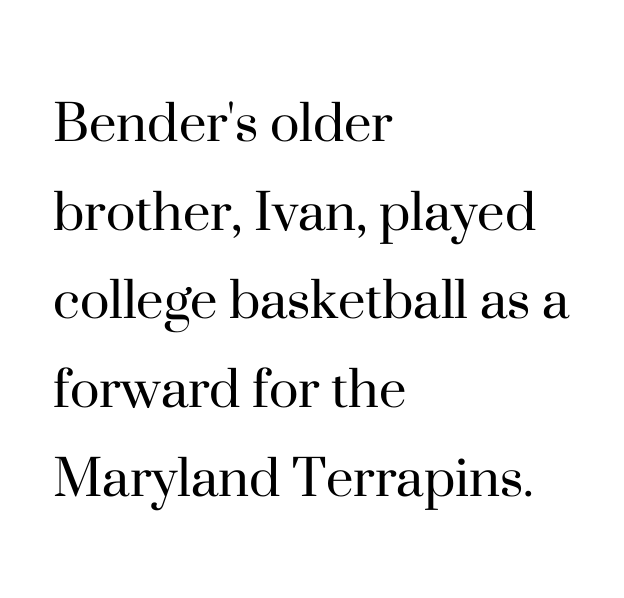
{"serif": "yes", "italic": "no", "bold": "no", "weight": "regular", "width": "normal", "stroke_contrast": "high", "x_height": "small", "monospaced": "no", "underline": "no", "align": "left", "line_spacing": "normal", "line_spacing_ratio": 1.43, "letter_spacing": "normal", "letter_spacing_em": 0.0, "glyph_px": 62}
